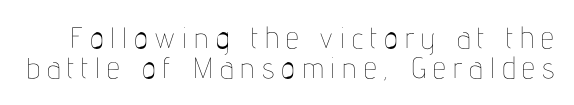
{"italic": "no", "bold": "no", "weight": "thin", "width": "condensed", "stroke_contrast": "low", "x_height": "medium", "monospaced": "no", "underline": "no", "line_spacing": "tight", "line_spacing_ratio": 1.03, "letter_spacing": "wide", "letter_spacing_em": 0.24, "glyph_px": 29}
